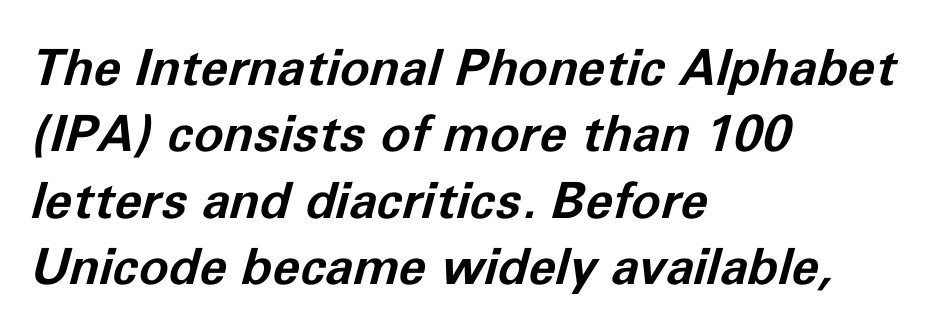
What stands out about the letter spacing? Nothing — it is the standard amount. The letters are slanted; this is an italic face. Horizontal alignment here is leftward, the default for most running prose. Rows of type keep a routine distance in the vertical direction.
